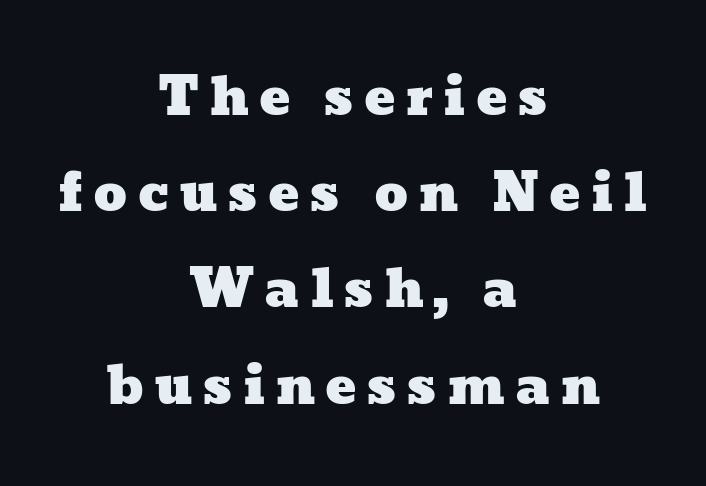
{"width": "wide", "stroke_contrast": "low", "x_height": "medium", "monospaced": "no", "underline": "no", "align": "center", "line_spacing_ratio": 1.85, "glyph_px": 52}
